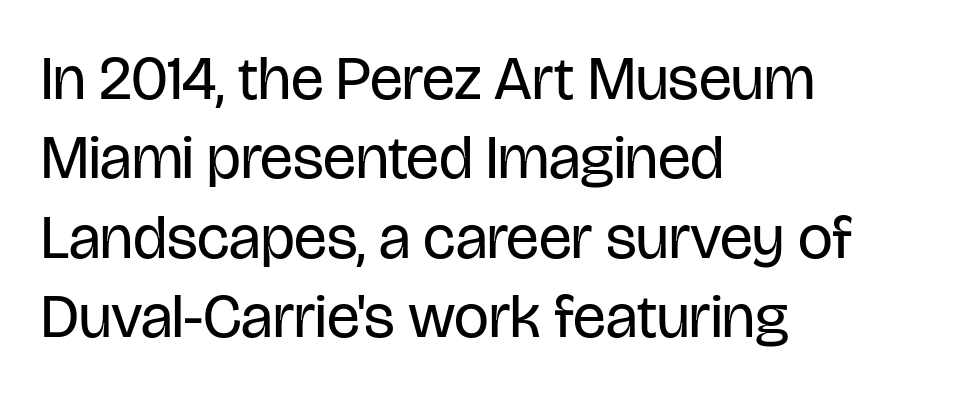
Each word holds together tightly as a unit, with standard inter-letter gaps. Heft: none added — not bold. Ordinary non-slanted type is in use. The passage shown is not underscored anywhere.
